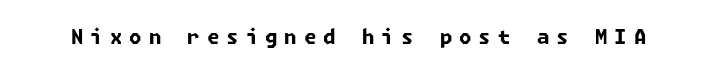
Q: Is the text bold? A: Yes.
Q: Is the text underlined? A: No.
Q: Is the spacing between letters normal or unusually wide? A: Unusually wide.
